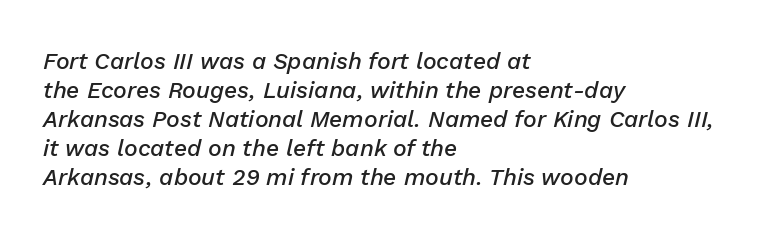
Does the weight exceed regular? Yes, but only to semibold. Tracking value appears to be zero — textbook default spacing. Line beginnings align vertically; line endings do not. The whole block is typeset with a tilt. Vertical spacing — default. Descenders hang freely into open space.
